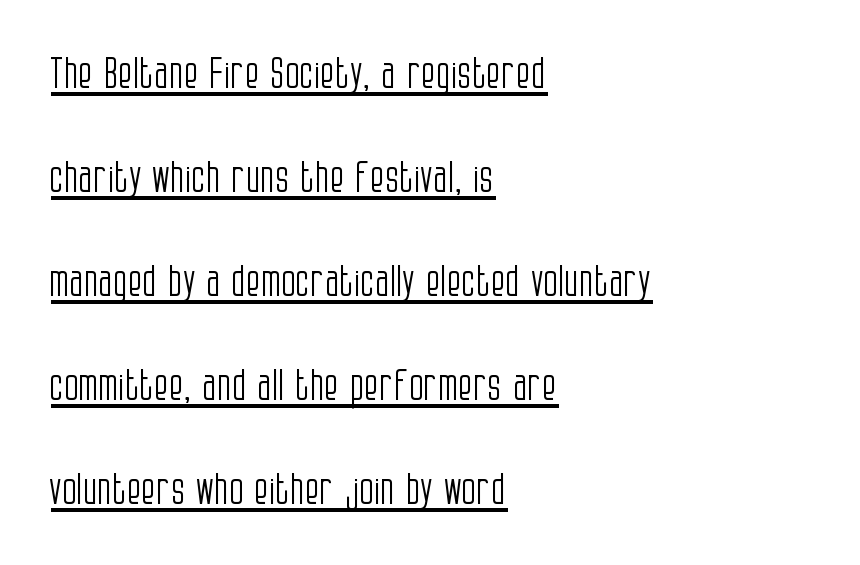
{"serif": "no", "italic": "no", "bold": "no", "weight": "light", "width": "condensed", "stroke_contrast": "low", "x_height": "large", "monospaced": "no", "underline": "yes", "align": "left", "line_spacing": "loose", "line_spacing_ratio": 2.42, "letter_spacing": "normal", "letter_spacing_em": 0.0, "glyph_px": 43}
